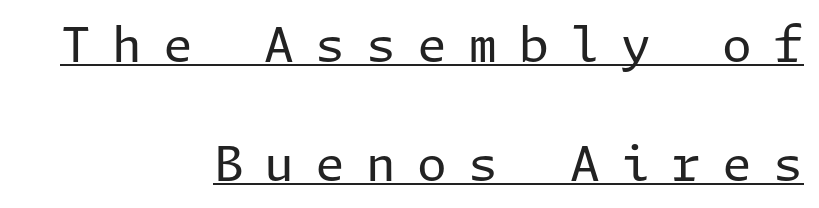
This is not heavy type; no bold has been used. Compared with typical body copy, the letter spacing here is much looser. Line ends are locked; line starts wander. Honestly, the rows look like they've been pulled way apart. Decoration check: the copy is underlined.
